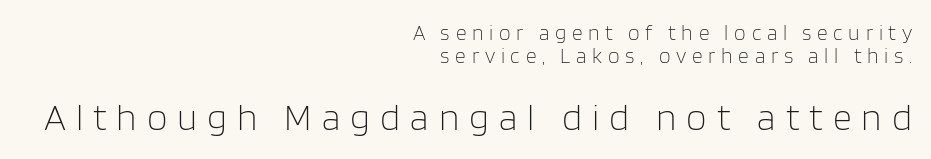
Q: Is the text bold? A: No.
Q: Is the text italic (slanted)? A: No, it is upright.
Q: Is the typeface a serif or a sans-serif typeface? A: Sans-serif.
Q: Is the text underlined? A: No.
Q: How is the paragraph aligned? A: Right-aligned.
Q: Is the spacing between letters normal or unusually wide? A: Unusually wide.
Q: Is the spacing between lines tight, normal or loose? A: Tight.
Q: Which block of text is set in a larger size, the first (top) or the second (bottom)? A: The second (bottom) one.
Q: Width (condensed, normal, or wide)? A: Normal.
Q: Stroke contrast? A: Low.
Q: x-height? A: Large.
Q: Monospaced? A: No.
